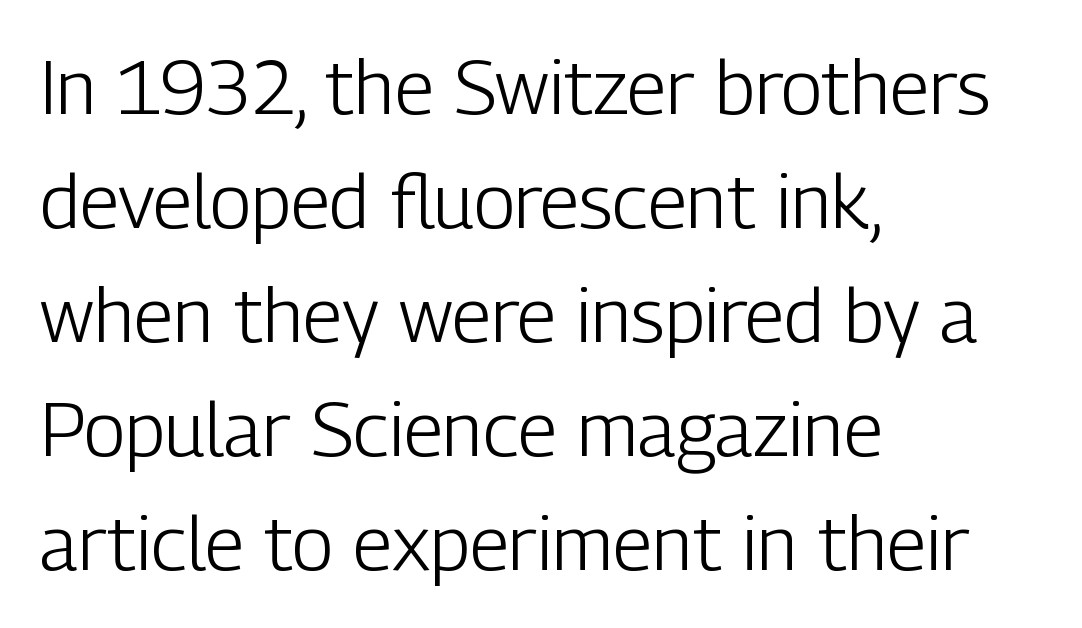
{"serif": "no", "italic": "no", "bold": "no", "weight": "light", "width": "condensed", "stroke_contrast": "low", "x_height": "medium", "monospaced": "no", "underline": "no", "align": "left", "line_spacing": "normal", "line_spacing_ratio": 1.5, "letter_spacing": "normal", "letter_spacing_em": 0.0, "glyph_px": 76}
